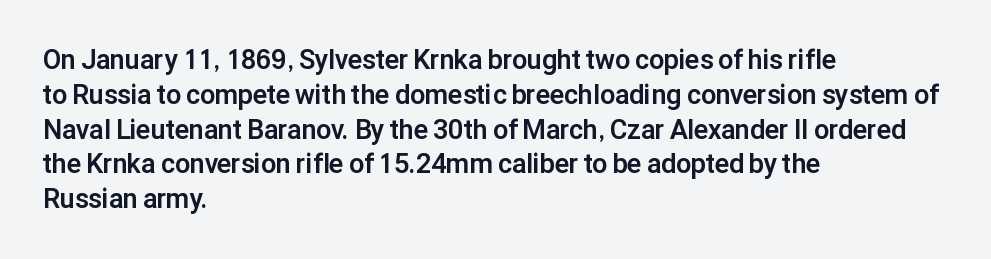
The image shows 27 px bold type, upright; set left-aligned, normal line spacing (1.29x), normal letter spacing, not underlined.
